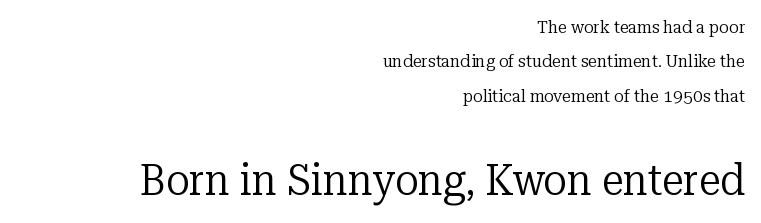
The image shows 44 px regular-weight serif type, upright; set right-aligned, loose line spacing (1.91x), normal letter spacing, not underlined; the second (bottom) block is 2.44x larger; low stroke contrast and a medium x-height.
